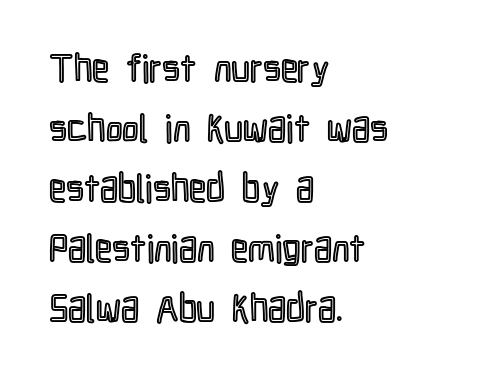
Q: Is the text italic (slanted)? A: No, it is upright.
Q: Is the text underlined? A: No.
Q: How is the paragraph aligned? A: Left-aligned.
Q: Is the spacing between letters normal or unusually wide? A: Normal.
Q: Is the spacing between lines tight, normal or loose? A: Normal.
Q: Width (condensed, normal, or wide)? A: Condensed.
Q: x-height? A: Medium.
Q: Monospaced? A: No.
